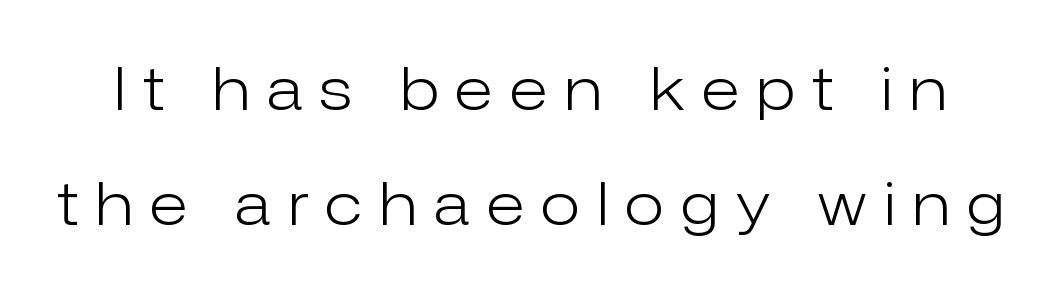
Q: Is the text bold? A: No.
Q: Is the text italic (slanted)? A: No, it is upright.
Q: Is the typeface a serif or a sans-serif typeface? A: Sans-serif.
Q: Is the text underlined? A: No.
Q: Is the spacing between letters normal or unusually wide? A: Unusually wide.
Q: Is the spacing between lines tight, normal or loose? A: Loose.
Q: Width (condensed, normal, or wide)? A: Normal.
Q: Stroke contrast? A: Low.
Q: x-height? A: Medium.
Q: Monospaced? A: No.
